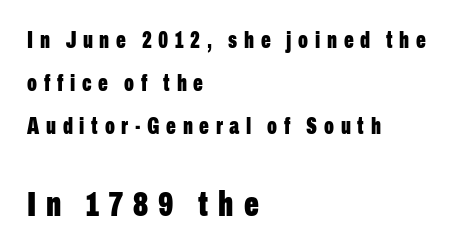
The image shows 35 px bold, condensed sans-serif type, upright; set left-aligned, line spacing 1.88x, unusually wide letter spacing (+0.29 em), not underlined; the second (bottom) block is 1.52x larger; low stroke contrast and a medium x-height.
